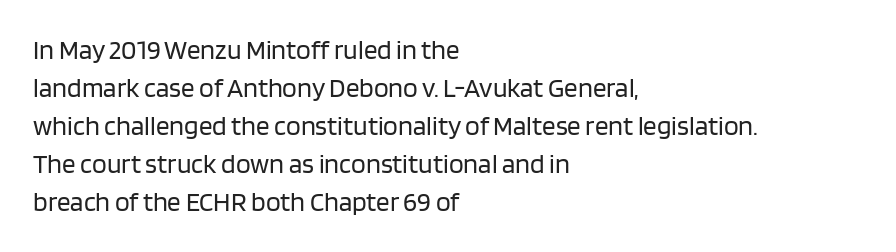
The image shows 27 px text type, upright; set left-aligned, normal line spacing (1.41x), normal letter spacing, not underlined.
